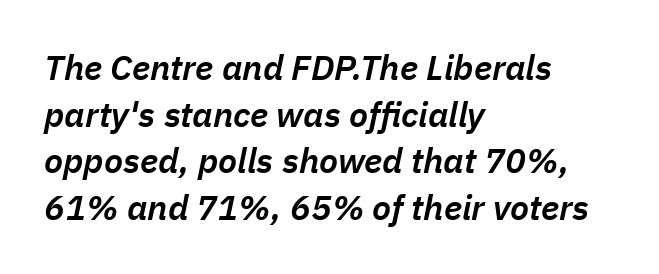
Clear beneath every line of the passage. This rendering uses left alignment, leaving the right contour irregular. Compared with an ordinary text face, these strokes are moderately heavier — a semibold. The block of text has a typical density, with ordinary space between rows. The glyphs look as if they've been sheared to an angle. The tracking reads as untouched default to a designer's eye.
